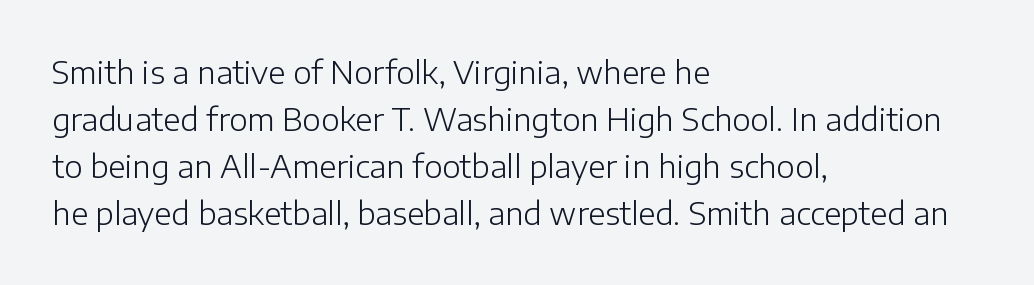
A typesetter would call this leading conventional body-copy spacing. A bare baseline throughout the passage. A quiet, ordinary-to-light weight characterises the typeface. Ascenders rise straight up at ninety degrees. Stroke terminals: plain, sans-serif.
